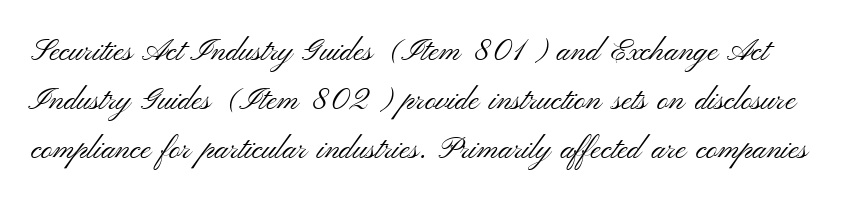
The face used here is proportionally spaced, like ordinary book or web type. The rows are spaced the way most documents space them. This sample uses a sans-serif face.
